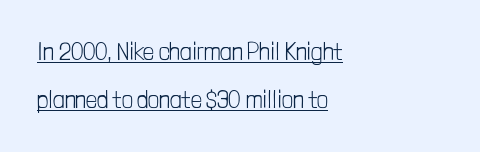
Q: Is the text bold? A: No.
Q: Is the text italic (slanted)? A: No, it is upright.
Q: Is the text underlined? A: Yes.
Q: How is the paragraph aligned? A: Left-aligned.
Q: Is the spacing between letters normal or unusually wide? A: Normal.
Q: Is the spacing between lines tight, normal or loose? A: Loose.
